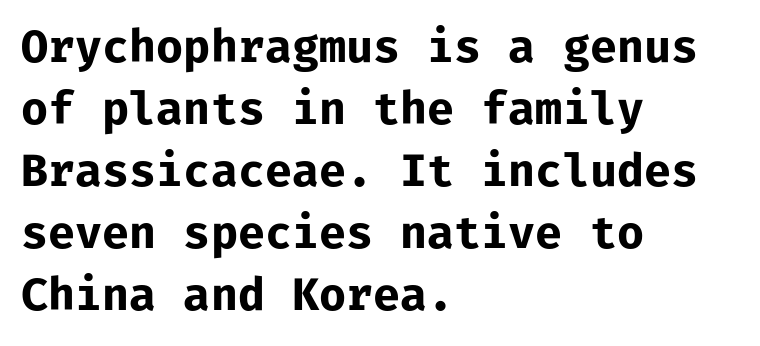
Q: Is the text bold? A: Yes.
Q: Is the text italic (slanted)? A: No, it is upright.
Q: Is the typeface a serif or a sans-serif typeface? A: Sans-serif.
Q: Is the text underlined? A: No.
Q: How is the paragraph aligned? A: Left-aligned.
Q: Is the spacing between letters normal or unusually wide? A: Normal.
Q: Is the spacing between lines tight, normal or loose? A: Normal.
Q: Width (condensed, normal, or wide)? A: Normal.
Q: Stroke contrast? A: Low.
Q: x-height? A: Medium.
Q: Monospaced? A: Yes.
